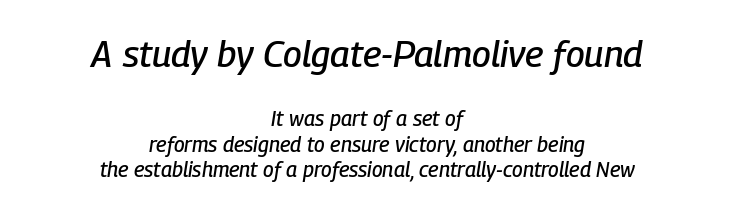
{"italic": "yes", "lean": "right", "slant_degrees": 9, "width": "condensed", "stroke_contrast": "low", "x_height": "medium", "monospaced": "no", "underline": "no", "align": "center", "line_spacing_ratio": 1.21, "letter_spacing": "normal", "letter_spacing_em": 0.0, "larger_block": "first", "size_ratio": 1.76, "glyph_px": 37}
